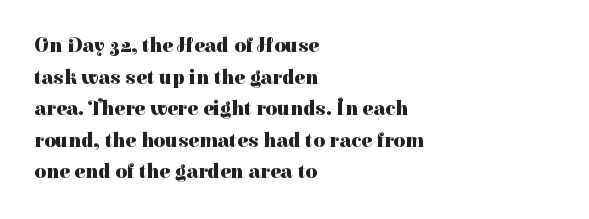
{"italic": "no", "bold": "yes", "underline": "no", "align": "left", "line_spacing": "normal", "line_spacing_ratio": 1.58, "letter_spacing": "normal", "letter_spacing_em": 0.0, "glyph_px": 20}
